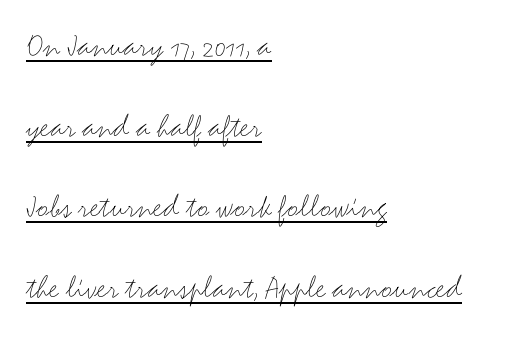
{"serif": "no", "bold": "no", "weight": "light", "width": "wide", "stroke_contrast": "medium", "x_height": "small", "monospaced": "no", "underline": "yes", "align": "left", "line_spacing": "loose", "line_spacing_ratio": 2.37, "letter_spacing": "normal", "letter_spacing_em": 0.0, "glyph_px": 34}
